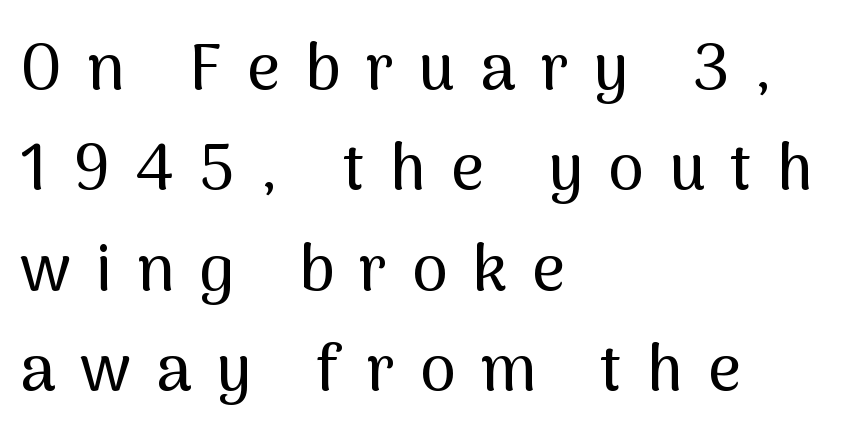
The image shows 64 px sans-serif type, upright; set left-aligned, normal line spacing (1.57x), unusually wide letter spacing (+0.39 em), not underlined; medium stroke contrast and a medium x-height.
